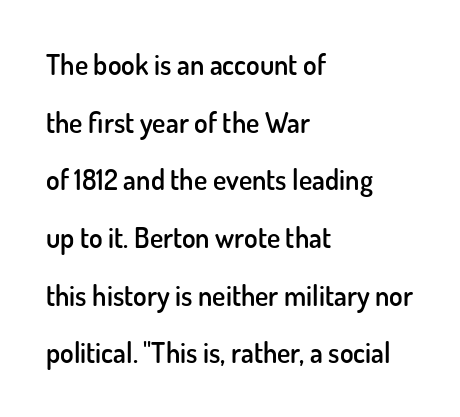
The paragraph shown leans on its left margin. The rendering uses natural spacing where letterforms have individual widths. I'd describe the lettering as semibold — firm but not a full bold. Words float on clear page, feet unadorned. Grotesque or geometric, the face here clearly has no serifs.
